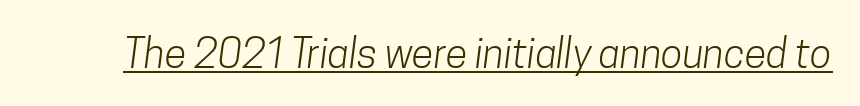
{"serif": "no", "bold": "no", "weight": "light", "width": "condensed", "stroke_contrast": "low", "x_height": "medium", "monospaced": "no", "underline": "yes", "letter_spacing": "normal", "letter_spacing_em": 0.0, "glyph_px": 40}
